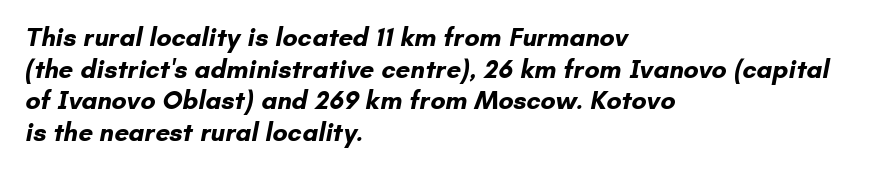
Spacing between characters is what you'd get straight out of the box. The compositor pushed each line to the left boundary. Compared with an ordinary text face, these strokes are far heavier — a full bold. Beneath every word, the page is bare.
